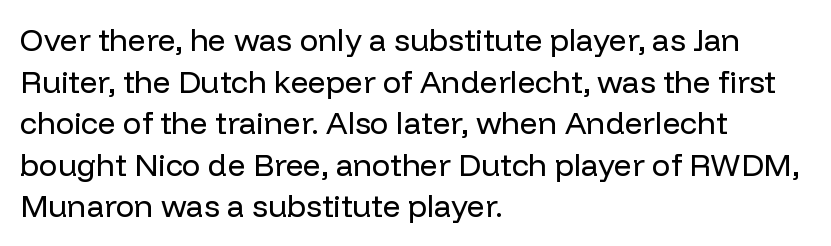
The image shows 31 px regular-weight sans-serif type, upright; set left-aligned, normal line spacing (1.34x), normal letter spacing, not underlined; low stroke contrast and a medium x-height.
